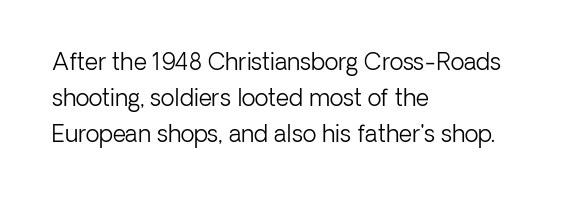
{"italic": "no", "bold": "no", "underline": "no", "align": "left", "line_spacing": "normal", "line_spacing_ratio": 1.57, "letter_spacing": "normal", "letter_spacing_em": 0.0, "glyph_px": 23}
